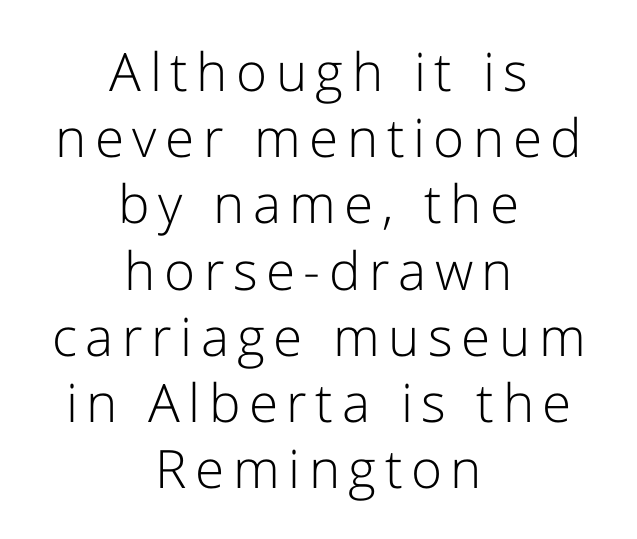
The image shows 53 px light sans-serif type, upright; set centered, normal line spacing (1.25x), not underlined; low stroke contrast and a medium x-height.
